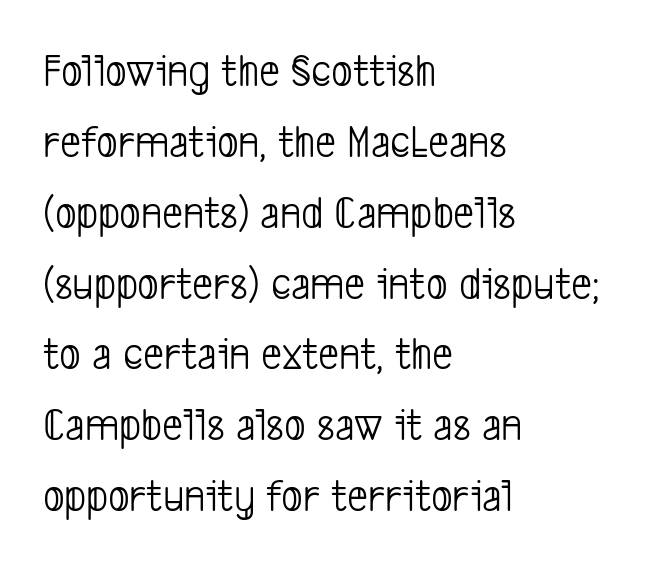
Q: Is the text bold? A: No.
Q: Is the typeface a serif or a sans-serif typeface? A: Sans-serif.
Q: Is the text underlined? A: No.
Q: How is the paragraph aligned? A: Left-aligned.
Q: Is the spacing between letters normal or unusually wide? A: Normal.
Q: Is the spacing between lines tight, normal or loose? A: Normal.
Q: Width (condensed, normal, or wide)? A: Condensed.
Q: Stroke contrast? A: Low.
Q: x-height? A: Medium.
Q: Monospaced? A: No.
